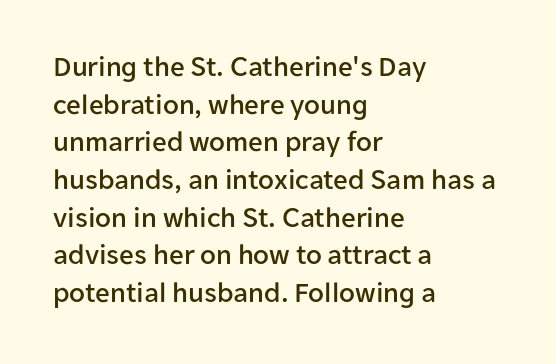
Q: Is the text italic (slanted)? A: No, it is upright.
Q: Is the typeface a serif or a sans-serif typeface? A: Sans-serif.
Q: Is the text underlined? A: No.
Q: How is the paragraph aligned? A: Left-aligned.
Q: Is the spacing between letters normal or unusually wide? A: Normal.
Q: Is the spacing between lines tight, normal or loose? A: Normal.
Q: Width (condensed, normal, or wide)? A: Normal.
Q: Stroke contrast? A: Low.
Q: x-height? A: Medium.
Q: Monospaced? A: No.
